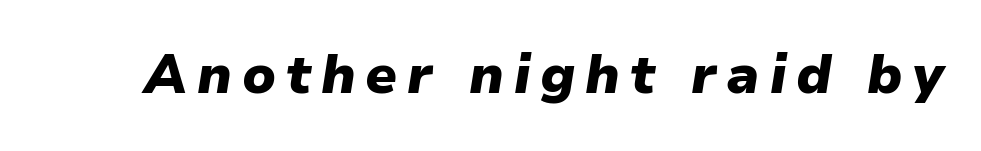
{"italic": "yes", "lean": "right", "slant_degrees": 9, "bold": "yes", "weight": "heavy", "width": "normal", "stroke_contrast": "low", "x_height": "medium", "monospaced": "no", "underline": "no", "glyph_px": 54}
